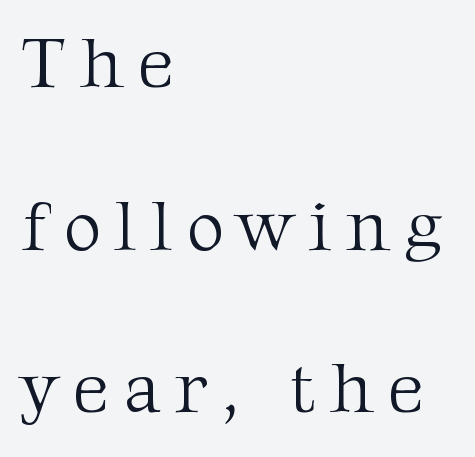
Q: Is the text bold? A: No.
Q: Is the text italic (slanted)? A: No, it is upright.
Q: Is the typeface a serif or a sans-serif typeface? A: Serif.
Q: Is the text underlined? A: No.
Q: How is the paragraph aligned? A: Left-aligned.
Q: Is the spacing between letters normal or unusually wide? A: Unusually wide.
Q: Is the spacing between lines tight, normal or loose? A: Loose.
Q: Width (condensed, normal, or wide)? A: Normal.
Q: Stroke contrast? A: Medium.
Q: x-height? A: Medium.
Q: Monospaced? A: No.
